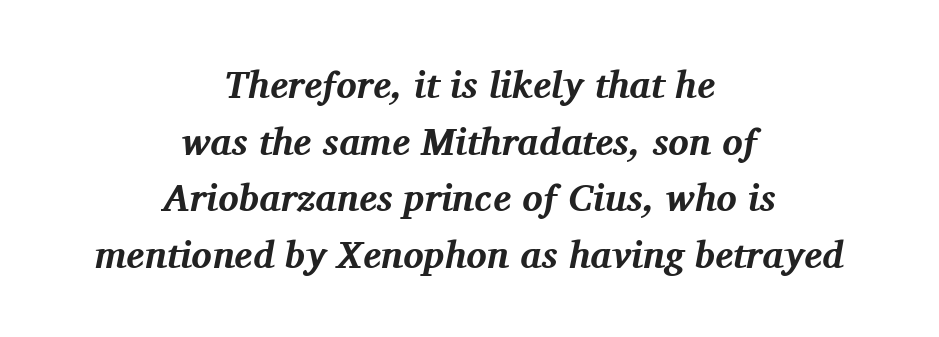
Is there much room between lines? A standard amount, neither cramped nor airy. This is serif lettering, the kind often seen in printed books. The rendering positions every line midway between the sides. The typesetting leans heavy: a genuine bold. The passage shown is not underscored anywhere.
